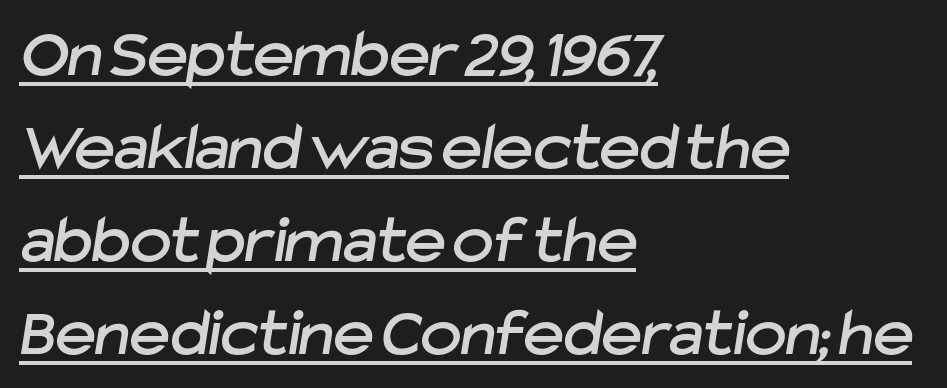
{"serif": "no", "width": "normal", "stroke_contrast": "low", "x_height": "medium", "monospaced": "no", "underline": "yes", "align": "left", "line_spacing": "normal", "line_spacing_ratio": 1.35, "letter_spacing": "normal", "letter_spacing_em": 0.0, "glyph_px": 69}
